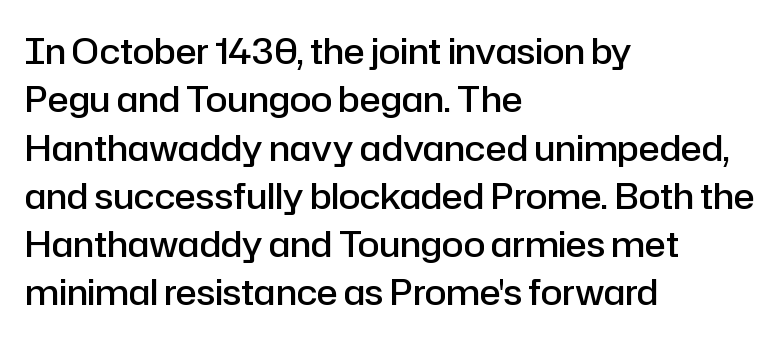
{"serif": "no", "italic": "no", "bold": "semi", "weight": "semibold", "width": "normal", "stroke_contrast": "low", "x_height": "medium", "monospaced": "no", "underline": "no", "align": "left", "line_spacing": "normal", "line_spacing_ratio": 1.38, "letter_spacing": "normal", "letter_spacing_em": 0.0, "glyph_px": 35}
